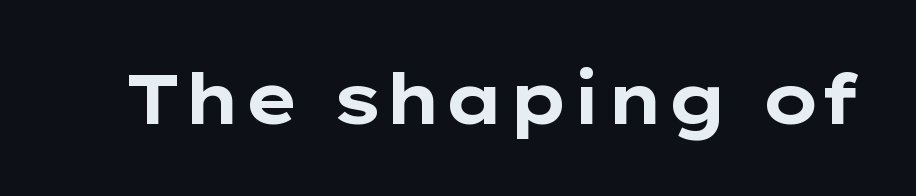
{"serif": "no", "italic": "no", "bold": "yes", "weight": "bold", "width": "wide", "stroke_contrast": "low", "x_height": "medium", "monospaced": "no", "underline": "no", "letter_spacing": "normal", "letter_spacing_em": 0.0, "glyph_px": 70}
